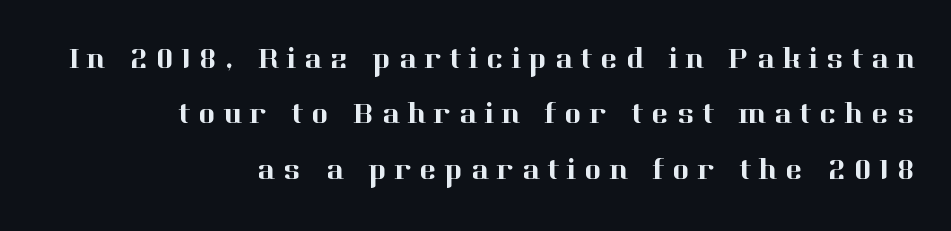
{"serif": "yes", "italic": "no", "width": "normal", "stroke_contrast": "high", "x_height": "medium", "monospaced": "no", "underline": "no", "align": "right", "line_spacing": "loose", "line_spacing_ratio": 1.91, "letter_spacing": "wide", "letter_spacing_em": 0.28, "glyph_px": 29}
